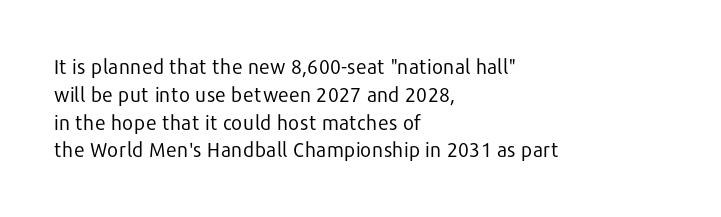
Q: Is the text bold? A: No.
Q: Is the text italic (slanted)? A: No, it is upright.
Q: Is the text underlined? A: No.
Q: How is the paragraph aligned? A: Left-aligned.
Q: Is the spacing between letters normal or unusually wide? A: Normal.
Q: Is the spacing between lines tight, normal or loose? A: Normal.
